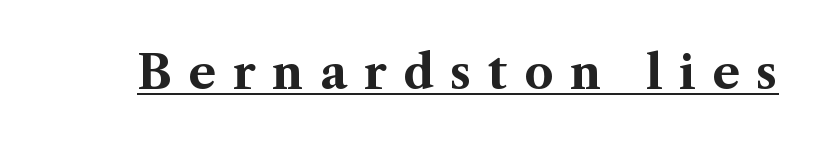
The image shows 46 px bold serif type, upright; set unusually wide letter spacing (+0.36 em), underlined; medium stroke contrast and a medium x-height.
